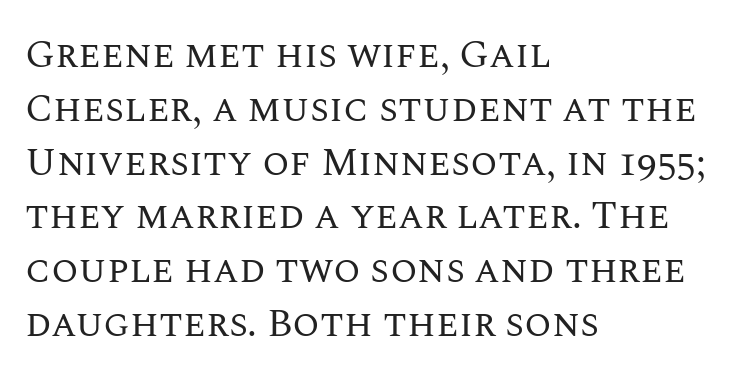
This sample keeps an unexceptional amount of space between lines. Spacing between characters is what you'd get straight out of the box. The face used here is proportionally spaced, like ordinary book or web type. Heaviness? Minimal to ordinary, like unemphasized prose.
